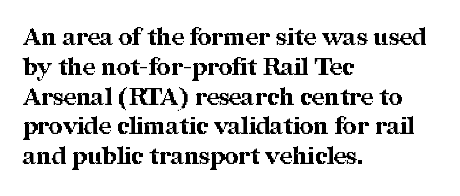
The image shows 24 px bold type, upright; set left-aligned, line spacing 1.24x, normal letter spacing, not underlined.
